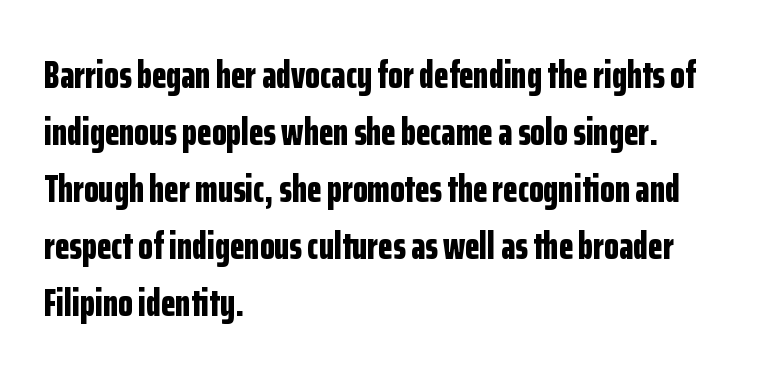
The image shows 38 px bold, condensed sans-serif type, upright; set left-aligned, normal line spacing (1.5x), normal letter spacing, not underlined; low stroke contrast and a medium x-height.
